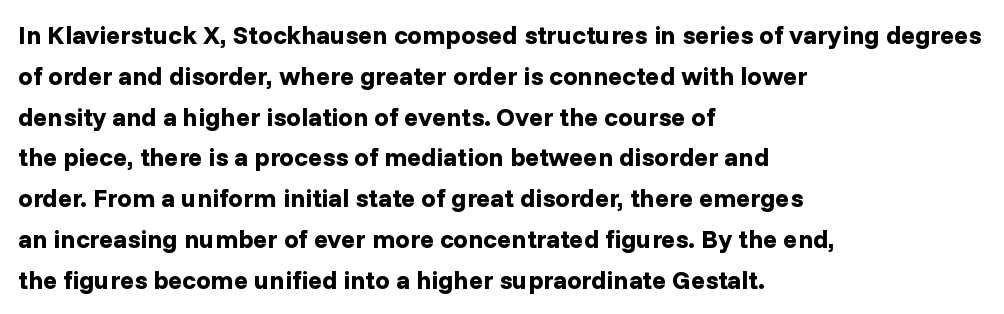
A dark, heavy texture on the line: the type is bold. Characters follow at the spacing the type designer built in. The designer left line spacing at the default. Unmarked baselines from the first word to the last. Posture: vertical.
